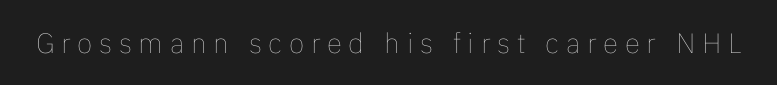
The image shows 28 px thin type, upright; set unusually wide letter spacing (+0.24 em), not underlined; low stroke contrast and a medium x-height.
